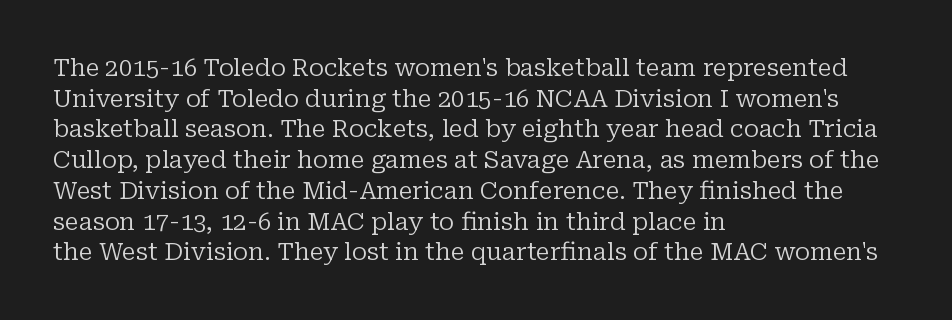
Q: Is the text bold? A: No.
Q: Is the text italic (slanted)? A: No, it is upright.
Q: Is the text underlined? A: No.
Q: How is the paragraph aligned? A: Left-aligned.
Q: Is the spacing between letters normal or unusually wide? A: Normal.
Q: Is the spacing between lines tight, normal or loose? A: Normal.
